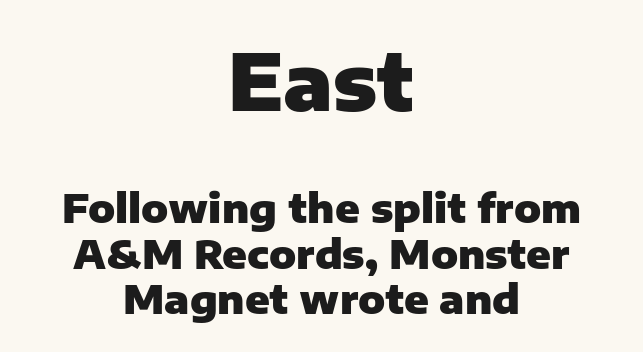
{"serif": "no", "italic": "no", "bold": "yes", "weight": "heavy", "width": "normal", "stroke_contrast": "low", "x_height": "medium", "monospaced": "no", "underline": "no", "align": "center", "line_spacing": "tight", "line_spacing_ratio": 1.13, "letter_spacing": "normal", "letter_spacing_em": 0.0, "larger_block": "first", "size_ratio": 1.98, "glyph_px": 79}
